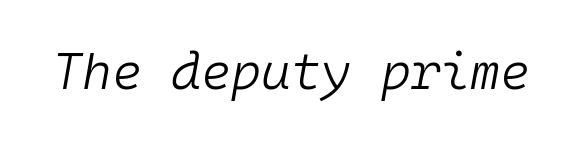
The image shows 51 px light type, italic (leaning right), monospaced; set normal letter spacing, not underlined; low stroke contrast and a medium x-height.
